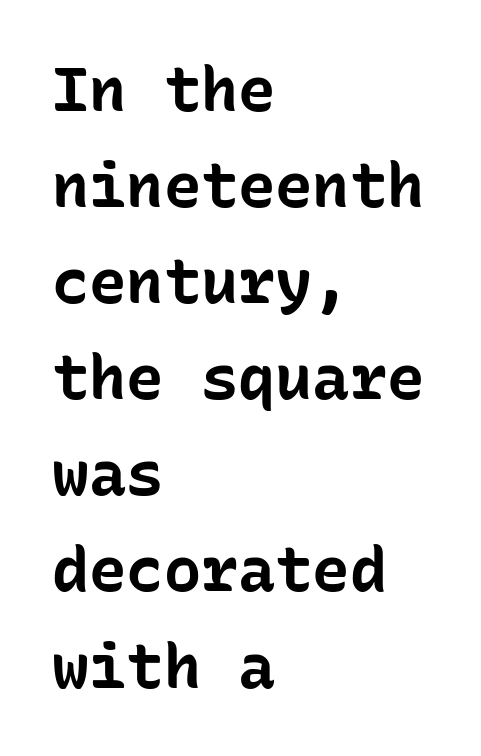
Q: Is the text bold? A: Yes.
Q: Is the text italic (slanted)? A: No, it is upright.
Q: Is the typeface a serif or a sans-serif typeface? A: Sans-serif.
Q: Is the text underlined? A: No.
Q: How is the paragraph aligned? A: Left-aligned.
Q: Is the spacing between letters normal or unusually wide? A: Normal.
Q: Is the spacing between lines tight, normal or loose? A: Normal.
Q: Width (condensed, normal, or wide)? A: Normal.
Q: Stroke contrast? A: Low.
Q: x-height? A: Medium.
Q: Monospaced? A: Yes.
